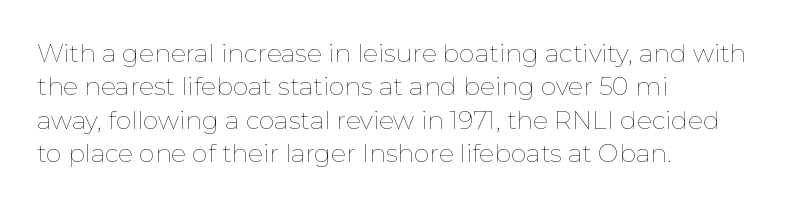
Notice how the stems are strictly vertical — no italics here. Clear beneath every line of the passage. Compared with typical paragraphs, the rows here are spaced about the same. The letters look calm and open, with moderate or lighter stems. Spacing between characters is what you'd get straight out of the box.
